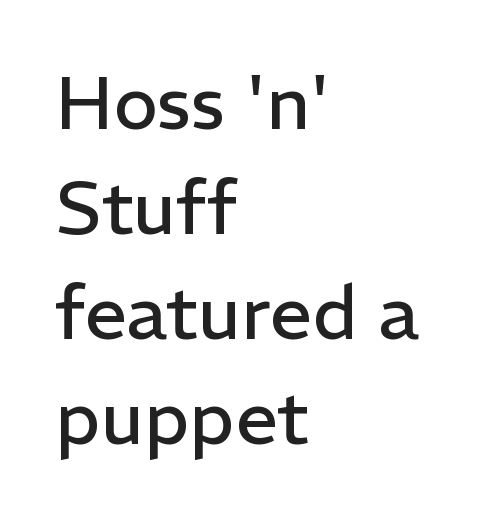
Think standard paragraph weight, or any step lighter than that. Note: no serifs on the glyphs. This rendering features lettering with no underline. Notice how descenders clear the ascenders below comfortably — that's standard leading. The letters advance in unequal steps, a hallmark of proportional type. Does the copy run flush right? No — it runs flush left.
